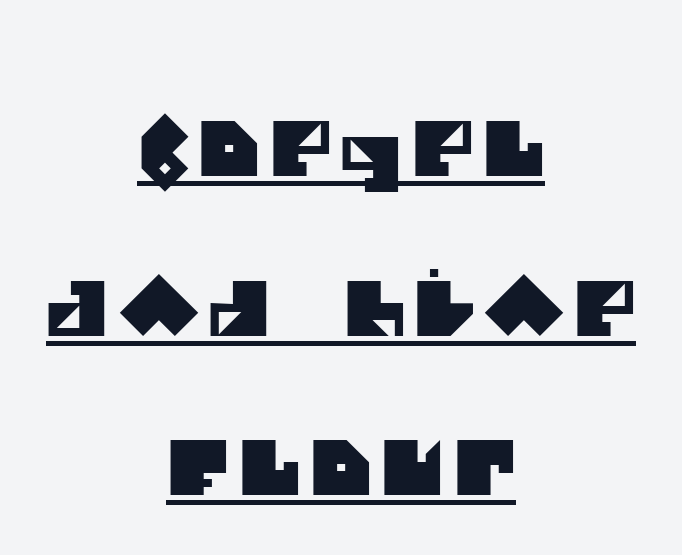
The leading is generous, giving the passage an open texture. In designer terms, the underline attribute is active on this setting. Do the characters align in a grid? No, the font is proportional. Grotesque or geometric, the face here clearly has no serifs. Every row of glyphs is offset so its center matches the block's center.
